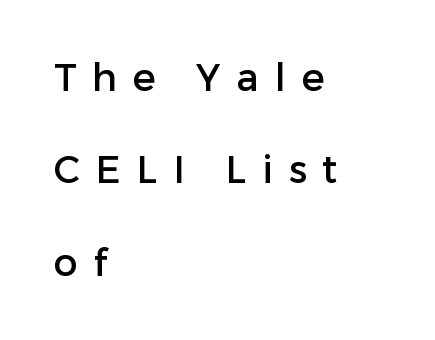
Q: Is the text italic (slanted)? A: No, it is upright.
Q: Is the typeface a serif or a sans-serif typeface? A: Sans-serif.
Q: Is the text underlined? A: No.
Q: How is the paragraph aligned? A: Left-aligned.
Q: Is the spacing between letters normal or unusually wide? A: Unusually wide.
Q: Is the spacing between lines tight, normal or loose? A: Loose.
Q: Width (condensed, normal, or wide)? A: Normal.
Q: Stroke contrast? A: Low.
Q: x-height? A: Medium.
Q: Monospaced? A: No.
